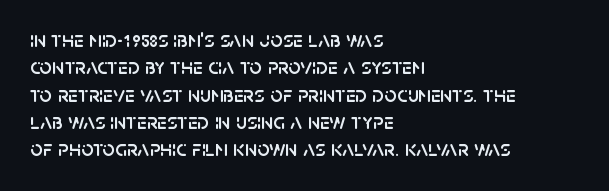
{"italic": "no", "underline": "no", "align": "left", "line_spacing_ratio": 1.24, "letter_spacing": "normal", "letter_spacing_em": 0.0, "glyph_px": 22}
